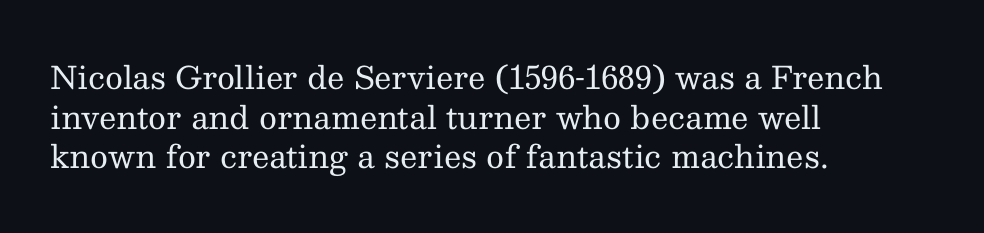
{"serif": "yes", "italic": "no", "bold": "no", "weight": "regular", "width": "normal", "stroke_contrast": "medium", "x_height": "medium", "monospaced": "no", "underline": "no", "align": "left", "line_spacing": "normal", "line_spacing_ratio": 1.28, "letter_spacing": "normal", "letter_spacing_em": 0.0, "glyph_px": 31}
